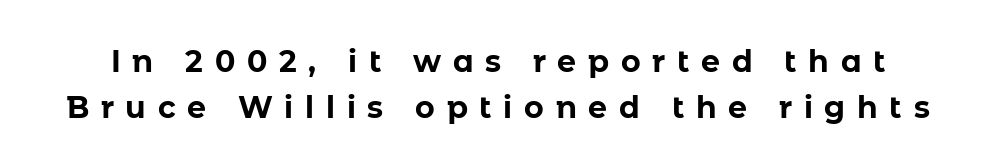
{"serif": "no", "italic": "no", "bold": "yes", "weight": "bold", "width": "normal", "stroke_contrast": "low", "x_height": "medium", "monospaced": "no", "underline": "no", "line_spacing": "normal", "line_spacing_ratio": 1.52, "letter_spacing": "wide", "letter_spacing_em": 0.39, "glyph_px": 30}
